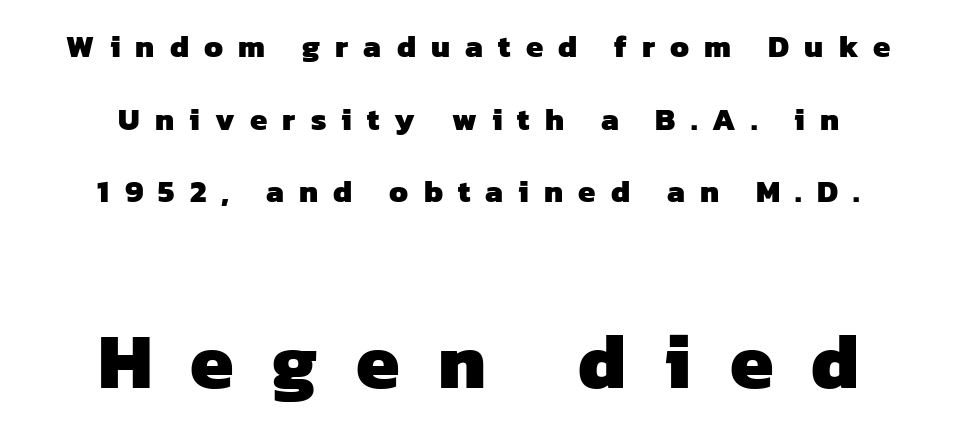
The characters display no serif detailing; their extremities are plain. Where is the straight margin? There isn't one; the lines are centered. These lines stand farther apart than default settings would place them. The passage shown is not underscored anywhere. The letters advance in unequal steps, a hallmark of proportional type. A full-strength bold gives these letters their thick strokes.
